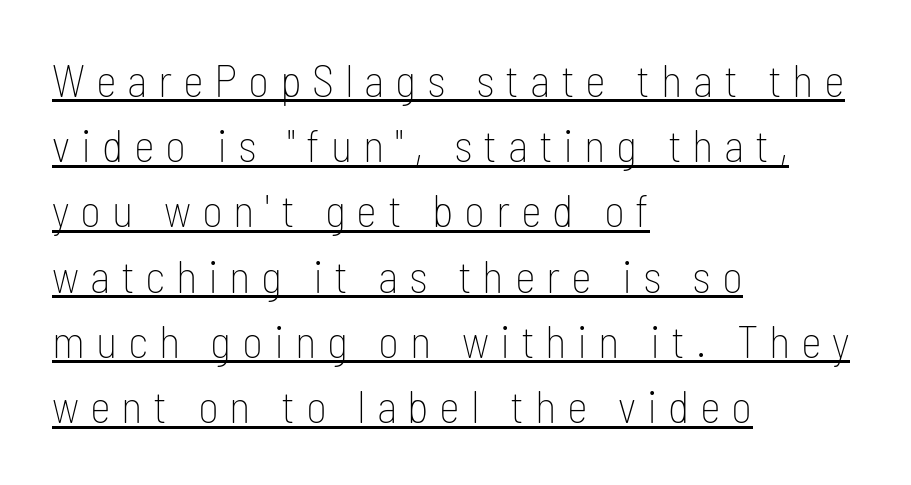
{"serif": "no", "italic": "no", "bold": "no", "weight": "thin", "width": "condensed", "stroke_contrast": "low", "x_height": "medium", "monospaced": "no", "underline": "yes", "align": "left", "line_spacing": "normal", "line_spacing_ratio": 1.45, "letter_spacing": "wide", "letter_spacing_em": 0.24, "glyph_px": 45}
